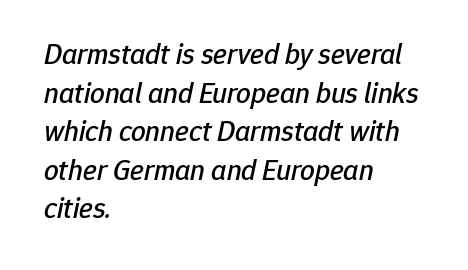
{"italic": "yes", "lean": "right", "slant_degrees": 12, "width": "normal", "stroke_contrast": "low", "x_height": "medium", "monospaced": "no", "underline": "no", "align": "left", "line_spacing": "normal", "line_spacing_ratio": 1.33, "letter_spacing": "normal", "letter_spacing_em": 0.0, "glyph_px": 29}
